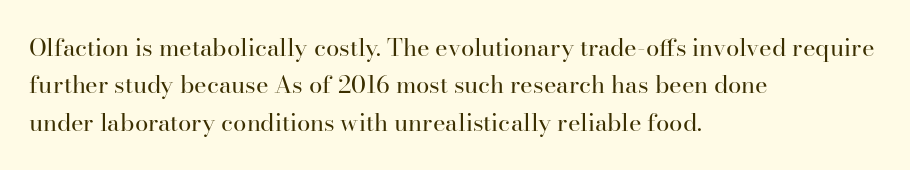
Q: Is the text bold? A: No.
Q: Is the text italic (slanted)? A: No, it is upright.
Q: Is the text underlined? A: No.
Q: How is the paragraph aligned? A: Left-aligned.
Q: Is the spacing between letters normal or unusually wide? A: Normal.
Q: Is the spacing between lines tight, normal or loose? A: Normal.
